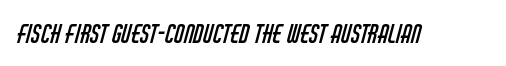
Ink coverage per letter is moderate at most. Check the space under the baseline: it is left empty. Nobody touched the tracking dial on this one.
